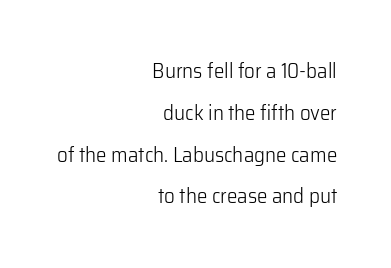
The image shows 21 px text type, upright; set right-aligned, loose line spacing (1.99x), normal letter spacing, not underlined.
